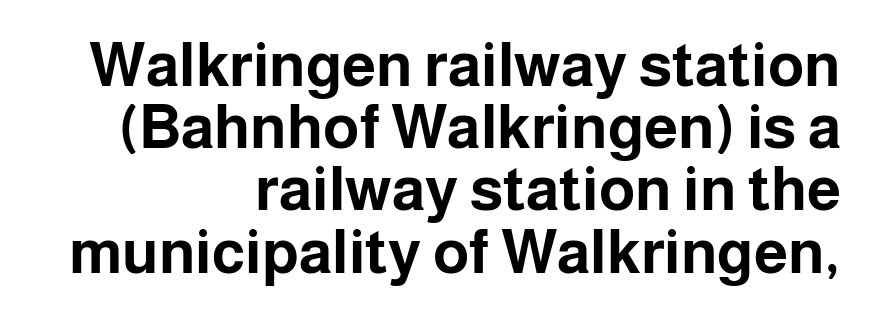
Think of a printed novel: that variable character pitch is what you see here. Notice how descenders almost collide with the ascenders below — that's tight leading. Glance below the letters and you will spot only blank space. You can tell from the bare stems that sans-serif type was used. Chunky letters — that's bold for sure. The typesetter chose a ragged-left arrangement here.
